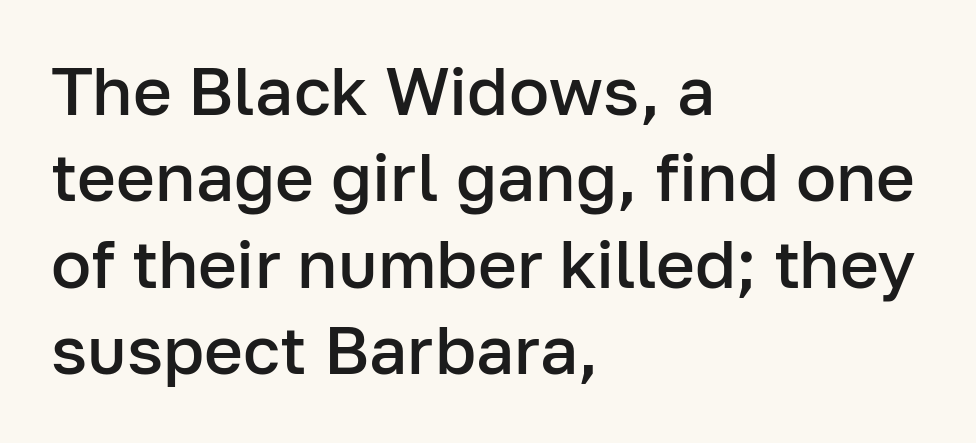
Q: Is the text bold? A: Semi-bold.
Q: Is the text italic (slanted)? A: No, it is upright.
Q: Is the typeface a serif or a sans-serif typeface? A: Sans-serif.
Q: Is the text underlined? A: No.
Q: How is the paragraph aligned? A: Left-aligned.
Q: Is the spacing between letters normal or unusually wide? A: Normal.
Q: Is the spacing between lines tight, normal or loose? A: Normal.
Q: Width (condensed, normal, or wide)? A: Normal.
Q: Stroke contrast? A: Low.
Q: x-height? A: Medium.
Q: Monospaced? A: No.
